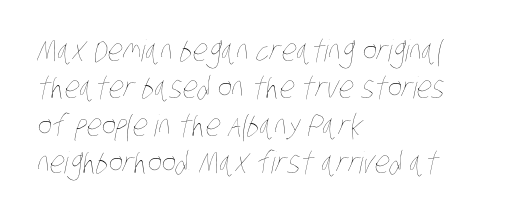
The rendering uses natural spacing where letterforms have individual widths. The characters are drawn with everyday or finer stroke widths. Look at the tracking — it's just the regular setting, nothing added. Nobody drew a line under any word here.
